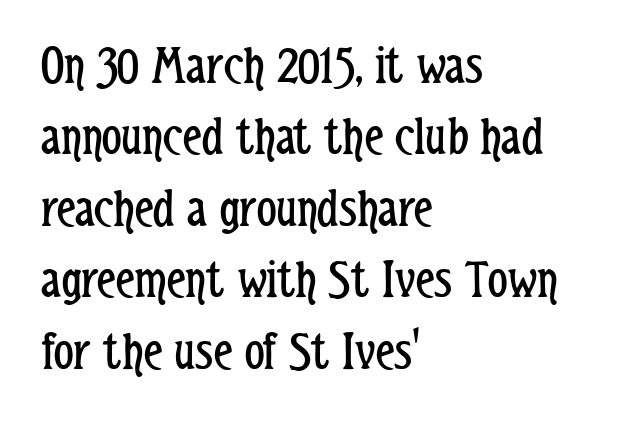
Q: Is the text bold? A: No.
Q: Is the text italic (slanted)? A: No, it is upright.
Q: Is the typeface a serif or a sans-serif typeface? A: Sans-serif.
Q: Is the text underlined? A: No.
Q: How is the paragraph aligned? A: Left-aligned.
Q: Is the spacing between letters normal or unusually wide? A: Normal.
Q: Is the spacing between lines tight, normal or loose? A: Normal.
Q: Width (condensed, normal, or wide)? A: Condensed.
Q: Stroke contrast? A: Low.
Q: x-height? A: Medium.
Q: Monospaced? A: No.
